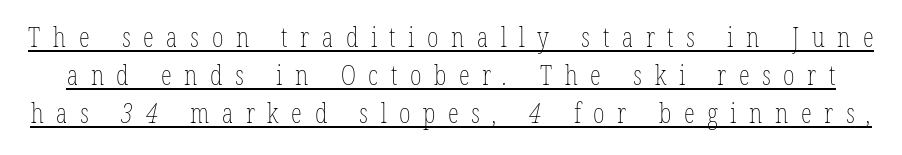
{"bold": "no", "weight": "thin", "width": "condensed", "stroke_contrast": "low", "x_height": "medium", "monospaced": "no", "underline": "yes", "line_spacing": "normal", "line_spacing_ratio": 1.36, "letter_spacing": "wide", "letter_spacing_em": 0.45, "glyph_px": 28}
